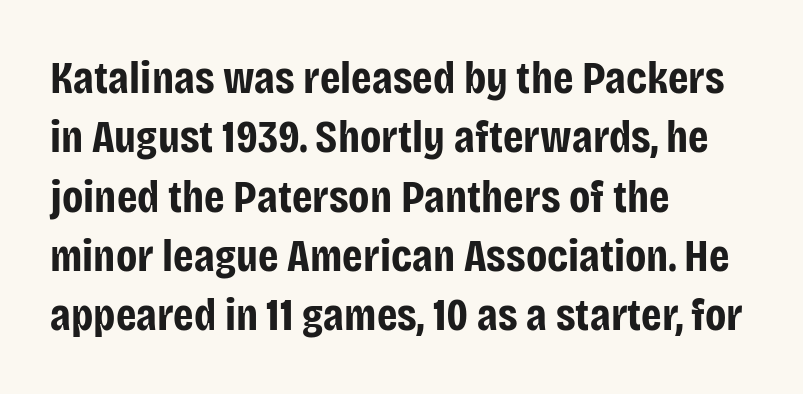
The image shows 46 px bold, condensed sans-serif type, upright; set left-aligned, normal line spacing (1.29x), normal letter spacing, not underlined; low stroke contrast and a large x-height.
